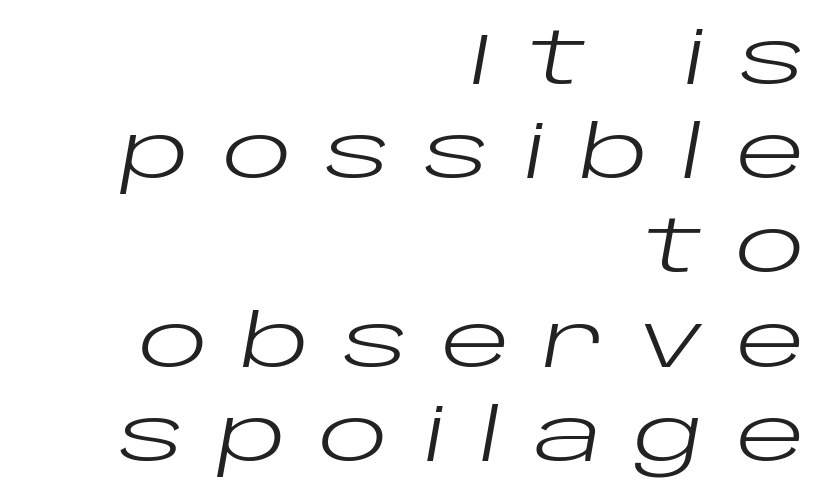
The image shows 73 px regular-weight, wide type, italic (leaning right); set right-aligned, normal line spacing (1.29x), unusually wide letter spacing (+0.44 em), not underlined; low stroke contrast and a large x-height.
